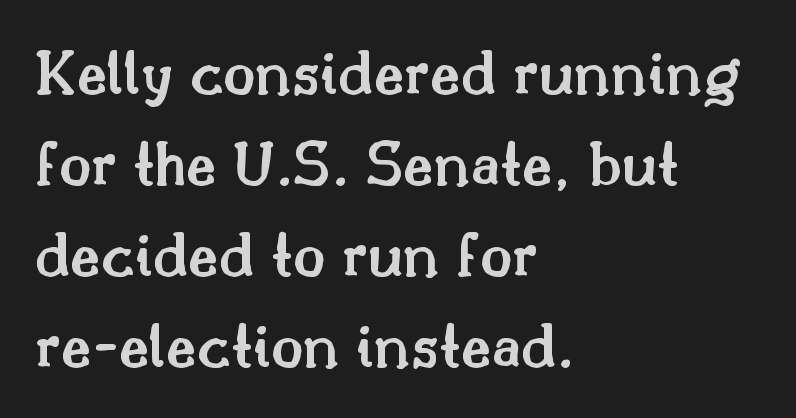
The image shows 66 px semibold serif type, upright; set left-aligned, normal line spacing (1.38x), normal letter spacing, not underlined; medium stroke contrast and a small x-height.
